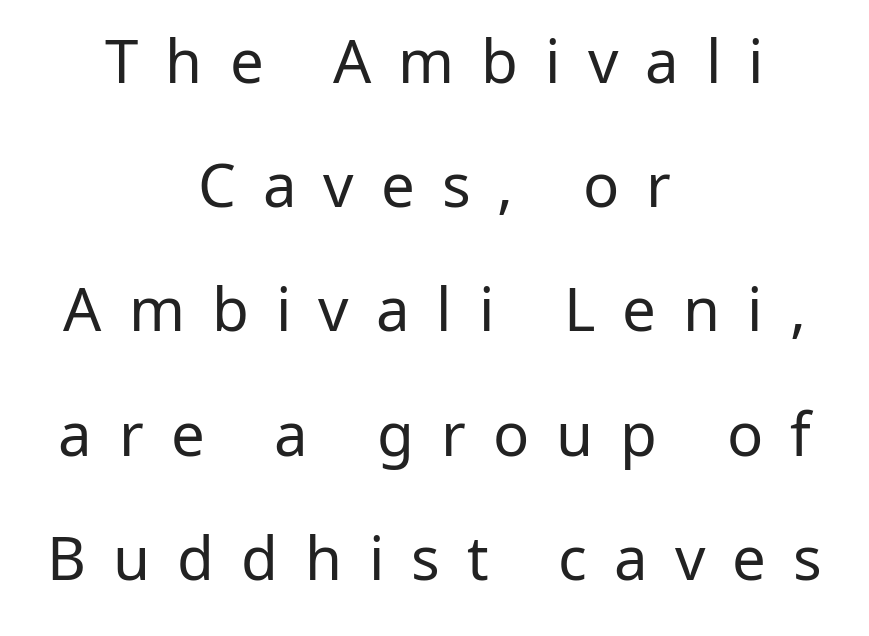
The lines are quadded center. Tall strokes in this sample are plumb rather than angled. The letters advance in unequal steps, a hallmark of proportional type. Rows of type keep a wide berth in the vertical direction. You can tell from the bare stems that sans-serif type was used. Compared with a typical body face, this is equally light or lighter still.
